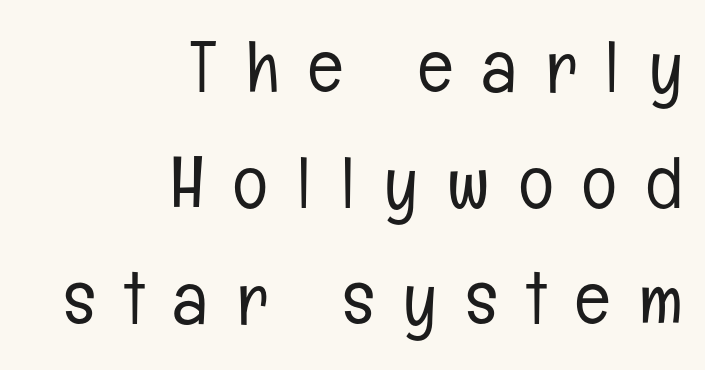
{"serif": "no", "italic": "no", "bold": "no", "weight": "light", "width": "condensed", "stroke_contrast": "low", "x_height": "medium", "monospaced": "no", "underline": "no", "align": "right", "line_spacing": "normal", "line_spacing_ratio": 1.59, "letter_spacing": "wide", "letter_spacing_em": 0.4, "glyph_px": 73}
